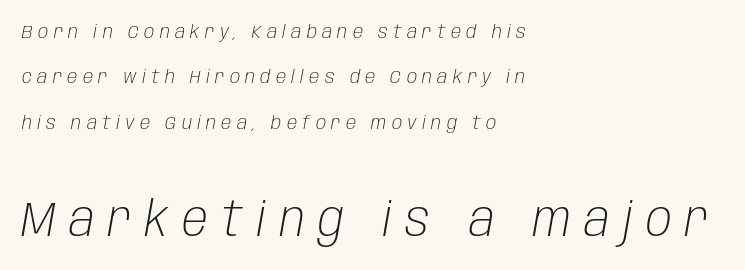
{"italic": "yes", "lean": "right", "slant_degrees": 10, "bold": "no", "weight": "light", "width": "condensed", "stroke_contrast": "low", "x_height": "large", "monospaced": "no", "underline": "no", "align": "left", "line_spacing": "loose", "line_spacing_ratio": 2.39, "letter_spacing": "wide", "letter_spacing_em": 0.28, "larger_block": "second", "size_ratio": 2.53, "glyph_px": 48}
